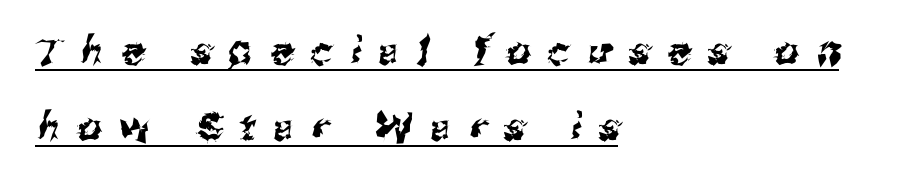
Q: Is the typeface a serif or a sans-serif typeface? A: Sans-serif.
Q: Is the text underlined? A: Yes.
Q: How is the paragraph aligned? A: Left-aligned.
Q: Is the spacing between letters normal or unusually wide? A: Unusually wide.
Q: Is the spacing between lines tight, normal or loose? A: Loose.
Q: Width (condensed, normal, or wide)? A: Normal.
Q: Stroke contrast? A: Medium.
Q: x-height? A: Medium.
Q: Monospaced? A: No.
